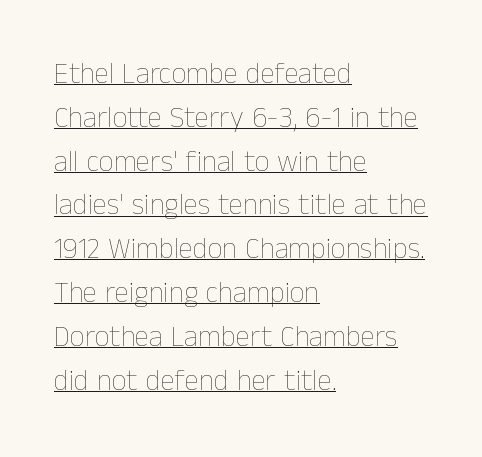
Q: Is the text bold? A: No.
Q: Is the text italic (slanted)? A: No, it is upright.
Q: Is the text underlined? A: Yes.
Q: How is the paragraph aligned? A: Left-aligned.
Q: Is the spacing between letters normal or unusually wide? A: Normal.
Q: Is the spacing between lines tight, normal or loose? A: Normal.
Q: Width (condensed, normal, or wide)? A: Normal.
Q: Stroke contrast? A: Low.
Q: x-height? A: Medium.
Q: Monospaced? A: No.
